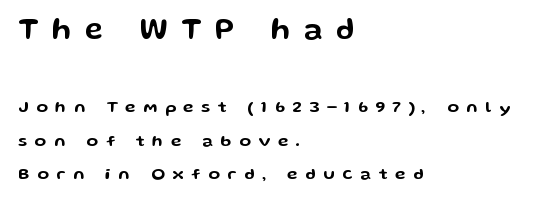
Any mark beneath the type? The region is blank. Honestly, the rows look like they've been pulled way apart. Unlike italic type, these characters show no tilt at all. Do the characters align in a grid? No, the font is proportional. Does the type have serifs? No, each stem ends abruptly.
